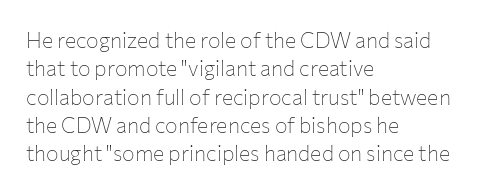
Evenly set lines give the paragraph a standard silhouette. Students, note that the glyphs here touch the page at normal intervals. In terms of posture, this sample is upright. Typeset ragged right — the left edge is the straight one.
